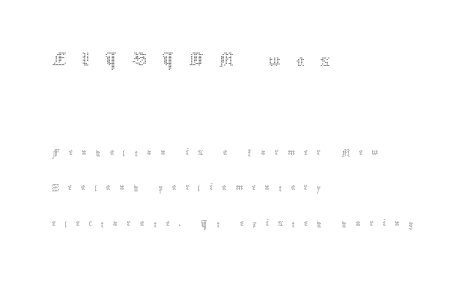
Q: Is the text bold? A: No.
Q: Is the text italic (slanted)? A: No, it is upright.
Q: Is the text underlined? A: No.
Q: How is the paragraph aligned? A: Left-aligned.
Q: Is the spacing between letters normal or unusually wide? A: Unusually wide.
Q: Is the spacing between lines tight, normal or loose? A: Normal.
Q: Which block of text is set in a larger size, the first (top) or the second (bottom)? A: The first (top) one.
Q: Width (condensed, normal, or wide)? A: Normal.
Q: Stroke contrast? A: Medium.
Q: x-height? A: Medium.
Q: Monospaced? A: No.
